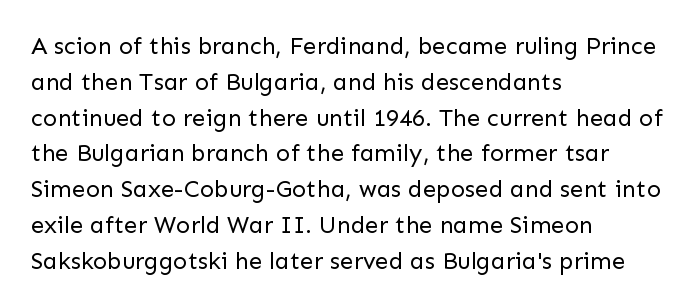
{"italic": "no", "bold": "no", "underline": "no", "align": "left", "line_spacing": "normal", "line_spacing_ratio": 1.49, "letter_spacing": "normal", "letter_spacing_em": 0.0, "glyph_px": 24}
